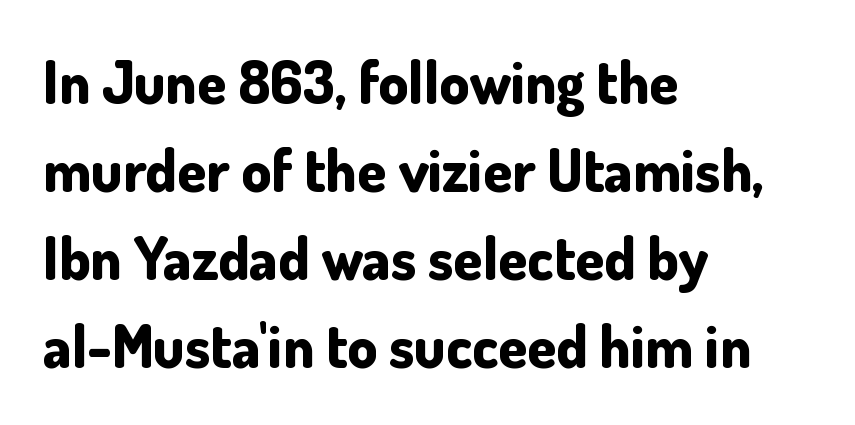
The image shows 59 px bold sans-serif type, upright; set left-aligned, normal line spacing (1.49x), normal letter spacing, not underlined; low stroke contrast and a small x-height.
